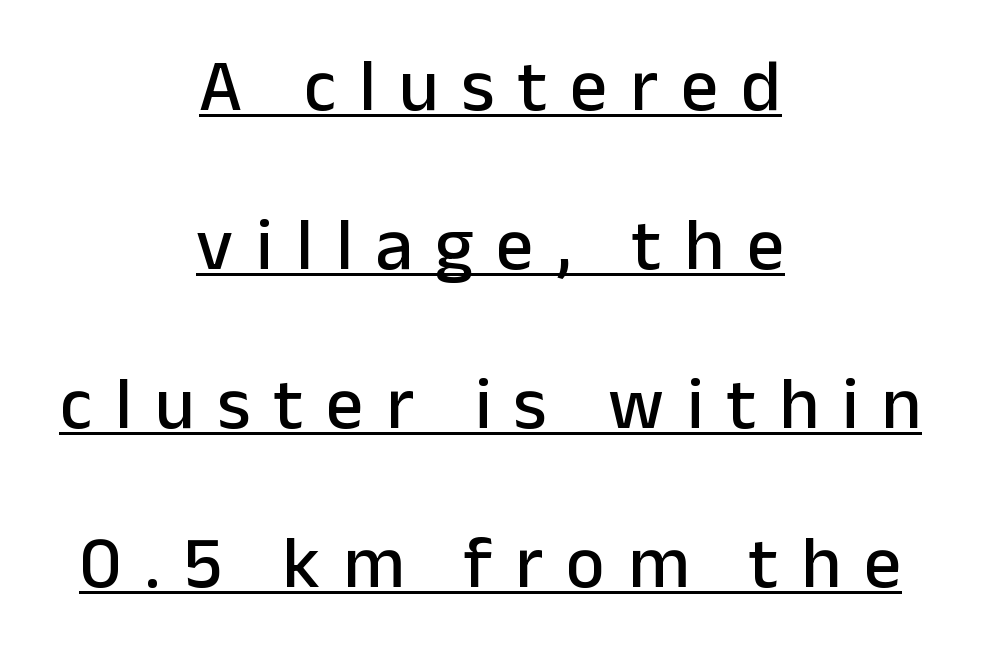
The image shows 74 px sans-serif type, upright; set centered, loose line spacing (2.15x), unusually wide letter spacing (+0.31 em), underlined; low stroke contrast and a medium x-height.
